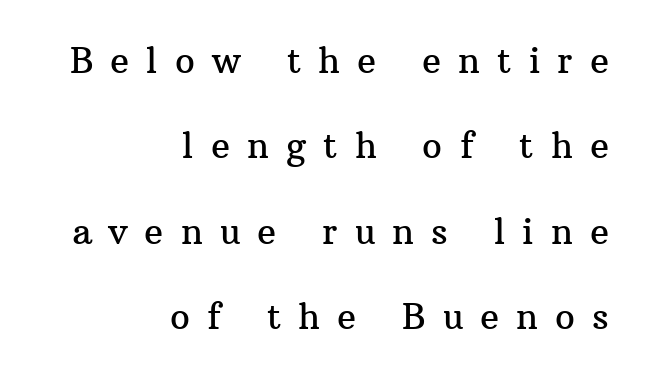
The image shows 35 px serif type, upright; set right-aligned, loose line spacing (2.44x), unusually wide letter spacing (+0.49 em), not underlined; medium stroke contrast and a medium x-height.
